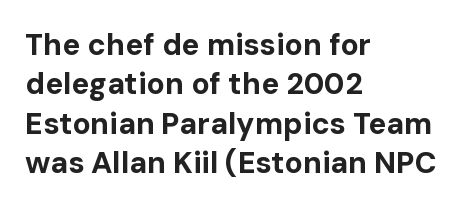
Q: Is the text bold? A: Yes.
Q: Is the text italic (slanted)? A: No, it is upright.
Q: Is the typeface a serif or a sans-serif typeface? A: Sans-serif.
Q: Is the text underlined? A: No.
Q: How is the paragraph aligned? A: Left-aligned.
Q: Is the spacing between letters normal or unusually wide? A: Normal.
Q: Is the spacing between lines tight, normal or loose? A: Normal.
Q: Width (condensed, normal, or wide)? A: Normal.
Q: Stroke contrast? A: Low.
Q: x-height? A: Medium.
Q: Monospaced? A: No.
